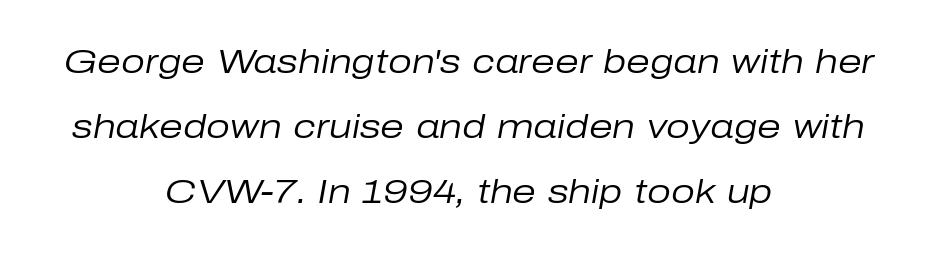
{"italic": "yes", "lean": "right", "slant_degrees": 10, "bold": "no", "weight": "regular", "width": "normal", "stroke_contrast": "low", "x_height": "medium", "monospaced": "no", "underline": "no", "align": "center", "line_spacing": "loose", "line_spacing_ratio": 1.91, "letter_spacing": "normal", "letter_spacing_em": 0.0, "glyph_px": 34}
